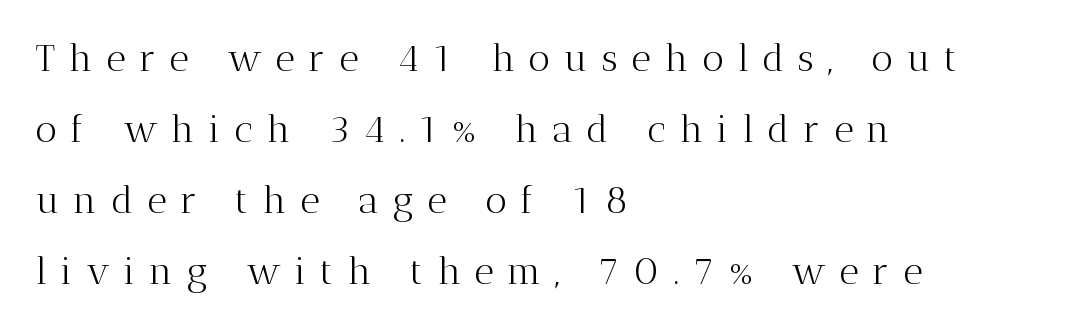
Any mark beneath the type? The region is blank. Unlike italic type, these characters show no tilt at all. The weight would be labelled regular, book, light, or lighter still. Students, note that the glyphs here are deliberately spaced far apart.
